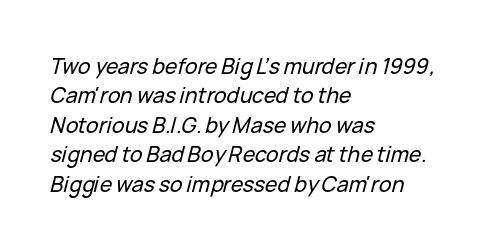
Look at the tracking — it's just the regular setting, nothing added. Is there much room between lines? A standard amount, neither cramped nor airy. Designer's note — italics engaged. Descender tails drop into unmarked territory. The text block is weighted toward the left margin, trailing off unevenly rightward.
